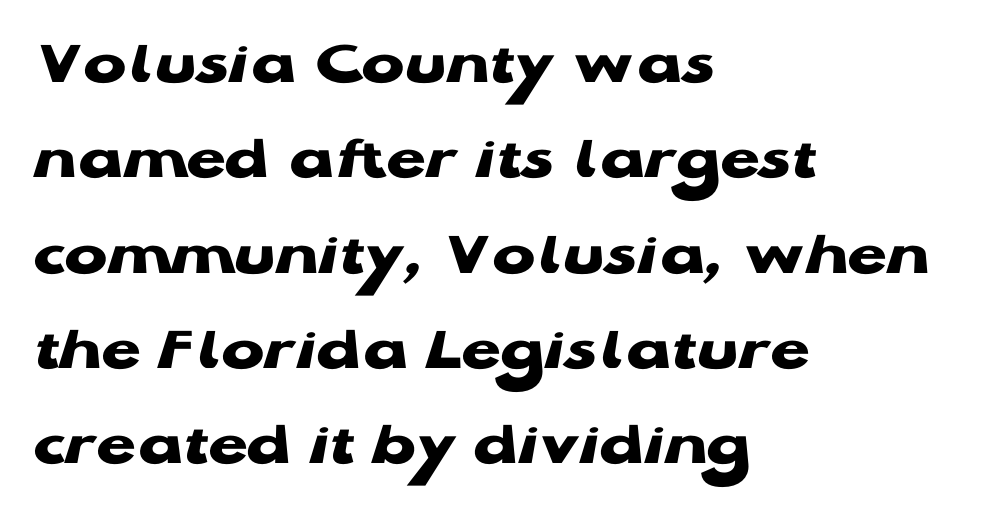
Q: Is the text bold? A: Yes.
Q: Is the text italic (slanted)? A: No, it is upright.
Q: Is the typeface a serif or a sans-serif typeface? A: Sans-serif.
Q: Is the text underlined? A: No.
Q: How is the paragraph aligned? A: Left-aligned.
Q: Is the spacing between letters normal or unusually wide? A: Normal.
Q: Is the spacing between lines tight, normal or loose? A: Normal.
Q: Width (condensed, normal, or wide)? A: Wide.
Q: Stroke contrast? A: Low.
Q: x-height? A: Medium.
Q: Monospaced? A: No.
